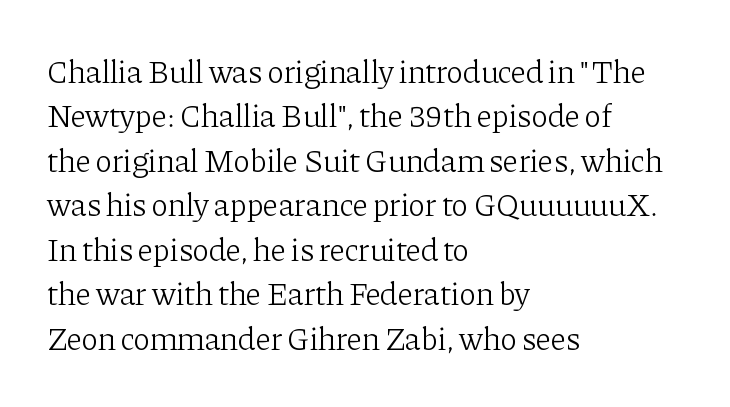
Q: Is the text bold? A: No.
Q: Is the text italic (slanted)? A: No, it is upright.
Q: Is the typeface a serif or a sans-serif typeface? A: Serif.
Q: Is the text underlined? A: No.
Q: How is the paragraph aligned? A: Left-aligned.
Q: Is the spacing between letters normal or unusually wide? A: Normal.
Q: Is the spacing between lines tight, normal or loose? A: Normal.
Q: Width (condensed, normal, or wide)? A: Normal.
Q: Stroke contrast? A: Low.
Q: x-height? A: Medium.
Q: Monospaced? A: No.
